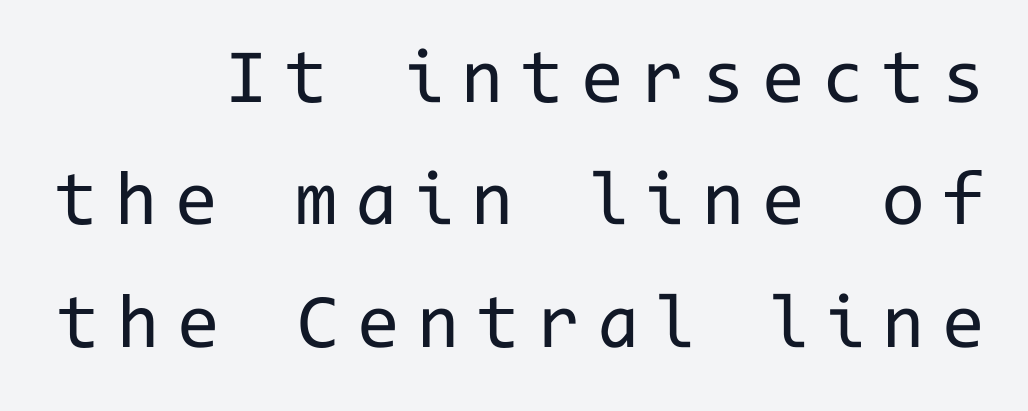
Q: Is the text bold? A: No.
Q: Is the text italic (slanted)? A: No, it is upright.
Q: Is the typeface a serif or a sans-serif typeface? A: Sans-serif.
Q: Is the text underlined? A: No.
Q: How is the paragraph aligned? A: Right-aligned.
Q: Is the spacing between letters normal or unusually wide? A: Unusually wide.
Q: Is the spacing between lines tight, normal or loose? A: Normal.
Q: Width (condensed, normal, or wide)? A: Normal.
Q: Stroke contrast? A: Low.
Q: x-height? A: Medium.
Q: Monospaced? A: Yes.
